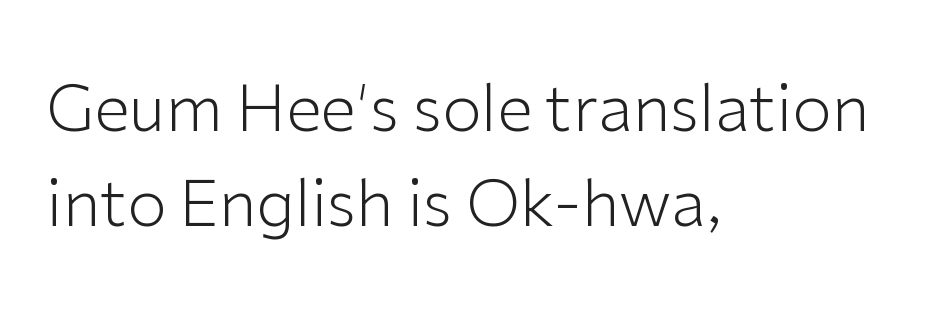
Q: Is the text bold? A: No.
Q: Is the text italic (slanted)? A: No, it is upright.
Q: Is the typeface a serif or a sans-serif typeface? A: Sans-serif.
Q: Is the text underlined? A: No.
Q: How is the paragraph aligned? A: Left-aligned.
Q: Is the spacing between letters normal or unusually wide? A: Normal.
Q: Is the spacing between lines tight, normal or loose? A: Normal.
Q: Width (condensed, normal, or wide)? A: Normal.
Q: Stroke contrast? A: Low.
Q: x-height? A: Medium.
Q: Monospaced? A: No.
